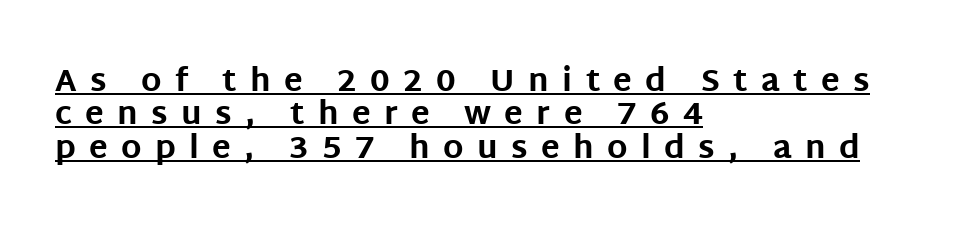
Here the designer chose a conventional face with non-uniform glyph widths. Each word looks stretched out because of the extra space between its letters. The letters carry no serifs — their stems end cleanly without finishing strokes. Posture: vertical.
